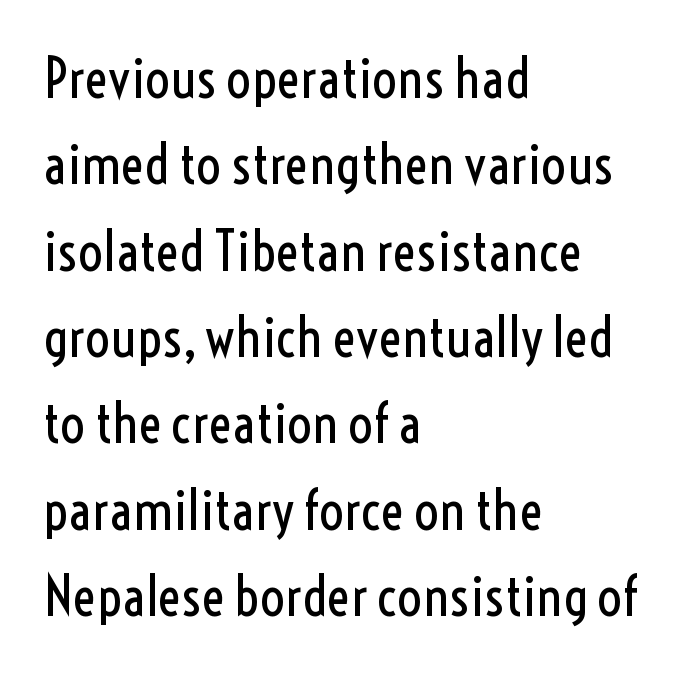
Q: Is the text bold? A: No.
Q: Is the text italic (slanted)? A: No, it is upright.
Q: Is the typeface a serif or a sans-serif typeface? A: Sans-serif.
Q: Is the text underlined? A: No.
Q: How is the paragraph aligned? A: Left-aligned.
Q: Is the spacing between letters normal or unusually wide? A: Normal.
Q: Is the spacing between lines tight, normal or loose? A: Normal.
Q: Width (condensed, normal, or wide)? A: Condensed.
Q: x-height? A: Medium.
Q: Monospaced? A: No.
